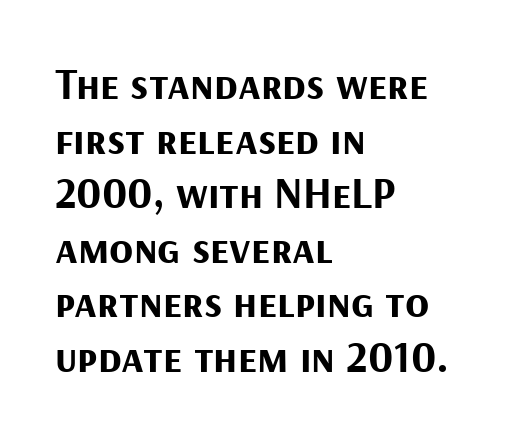
{"serif": "no", "italic": "no", "bold": "yes", "weight": "bold", "width": "normal", "stroke_contrast": "medium", "x_height": "medium", "monospaced": "no", "underline": "no", "align": "left", "line_spacing_ratio": 1.24, "letter_spacing": "normal", "letter_spacing_em": 0.0, "glyph_px": 44}
